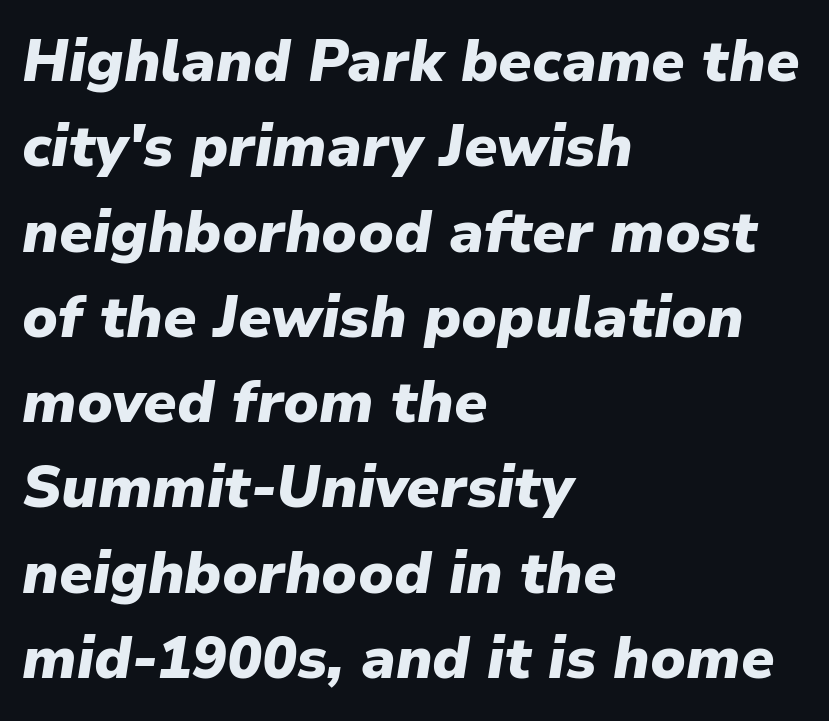
Q: Is the text bold? A: Yes.
Q: Is the text italic (slanted)? A: Yes, it leans right by about 9 degrees.
Q: Is the text underlined? A: No.
Q: How is the paragraph aligned? A: Left-aligned.
Q: Is the spacing between letters normal or unusually wide? A: Normal.
Q: Is the spacing between lines tight, normal or loose? A: Normal.
Q: Width (condensed, normal, or wide)? A: Normal.
Q: Stroke contrast? A: Low.
Q: x-height? A: Medium.
Q: Monospaced? A: No.
